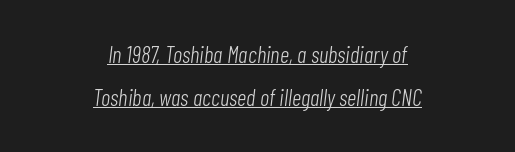
This sample uses an oblique cut, with every glyph tilted off the vertical. The rendered words wear a rule along their underside. The typesetter chose a symmetrical, centered arrangement here. What stands out about the letter spacing? Nothing — it is the standard amount.
